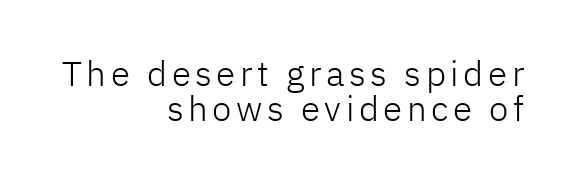
{"serif": "no", "italic": "no", "bold": "no", "weight": "light", "width": "normal", "stroke_contrast": "low", "x_height": "medium", "monospaced": "no", "underline": "no", "align": "right", "line_spacing": "tight", "line_spacing_ratio": 0.99, "glyph_px": 35}
